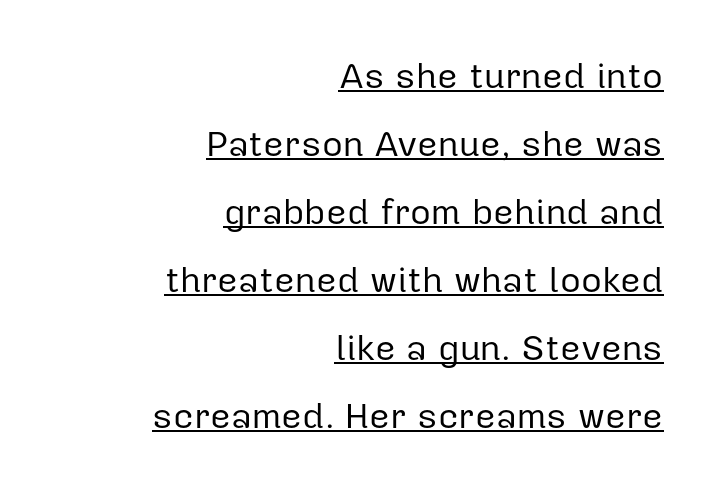
{"serif": "no", "italic": "no", "bold": "no", "weight": "regular", "width": "normal", "stroke_contrast": "low", "x_height": "medium", "monospaced": "no", "underline": "yes", "align": "right", "line_spacing_ratio": 1.89, "letter_spacing": "normal", "letter_spacing_em": 0.0, "glyph_px": 36}
